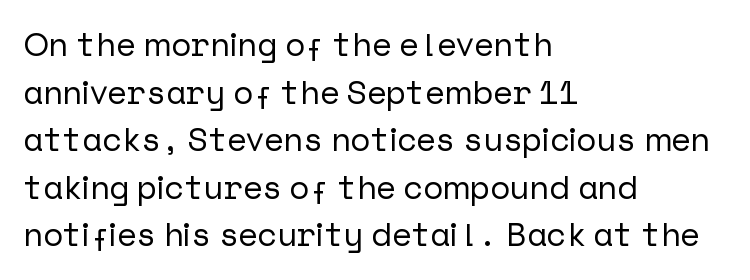
{"serif": "no", "italic": "no", "width": "normal", "stroke_contrast": "low", "x_height": "medium", "underline": "no", "align": "left", "line_spacing": "normal", "line_spacing_ratio": 1.44, "letter_spacing": "normal", "letter_spacing_em": 0.0, "glyph_px": 33}
